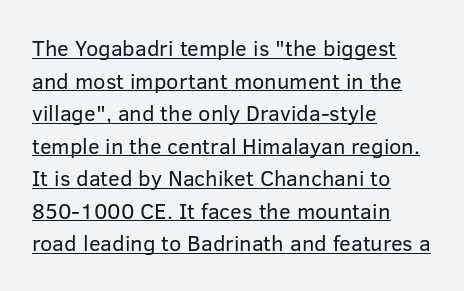
The image shows 22 px text type, upright; set left-aligned, normal line spacing (1.48x), normal letter spacing, underlined.
